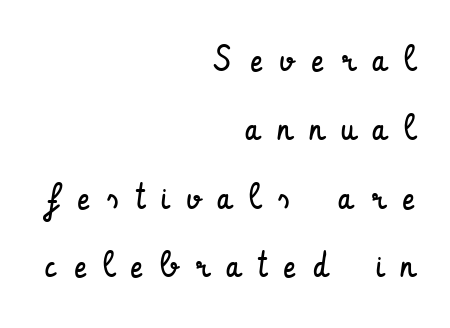
Baseline-to-baseline distance is far greater than the letter height. The text block is weighted toward the right margin, trailing off unevenly leftward. The letterforms stand isolated, each surrounded by extra space. Is this a sans? Yes — the strokes have no serifs. Italic? Not at all — the glyphs are vertical. Letters have the restrained weight of plain body copy at most.
